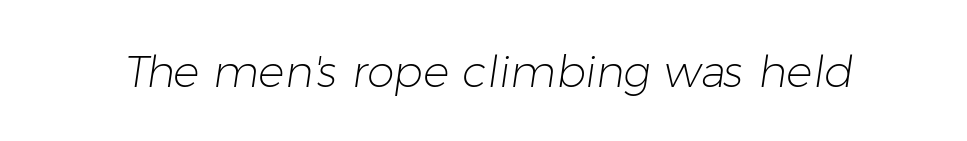
{"serif": "no", "bold": "no", "weight": "light", "width": "normal", "stroke_contrast": "low", "x_height": "medium", "monospaced": "no", "underline": "no", "letter_spacing": "normal", "letter_spacing_em": 0.0, "glyph_px": 44}
